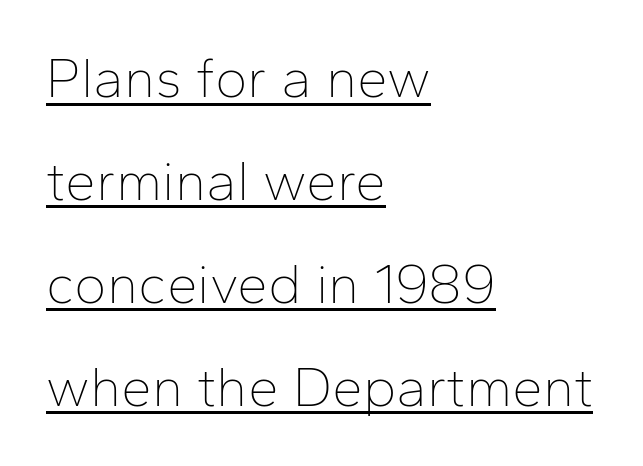
Q: Is the text bold? A: No.
Q: Is the text italic (slanted)? A: No, it is upright.
Q: Is the typeface a serif or a sans-serif typeface? A: Sans-serif.
Q: Is the text underlined? A: Yes.
Q: How is the paragraph aligned? A: Left-aligned.
Q: Is the spacing between letters normal or unusually wide? A: Normal.
Q: Width (condensed, normal, or wide)? A: Normal.
Q: Stroke contrast? A: Low.
Q: x-height? A: Medium.
Q: Monospaced? A: No.
